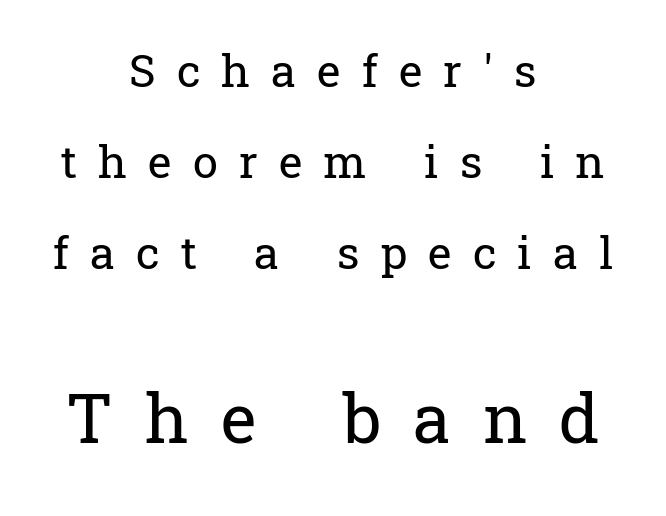
{"serif": "yes", "italic": "no", "bold": "no", "weight": "regular", "width": "normal", "stroke_contrast": "low", "x_height": "medium", "monospaced": "no", "underline": "no", "align": "center", "line_spacing": "loose", "line_spacing_ratio": 2.02, "letter_spacing": "wide", "letter_spacing_em": 0.47, "larger_block": "second", "size_ratio": 1.51, "glyph_px": 68}
